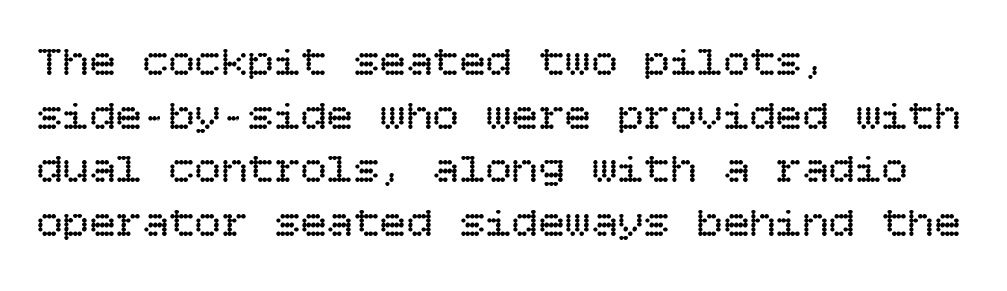
The image shows 44 px regular-weight type, upright; set left-aligned, line spacing 1.22x, normal letter spacing, not underlined; low stroke contrast and a large x-height.
